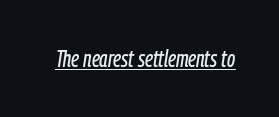
The image shows 23 px text type, italic (leaning right); set normal letter spacing, underlined.
